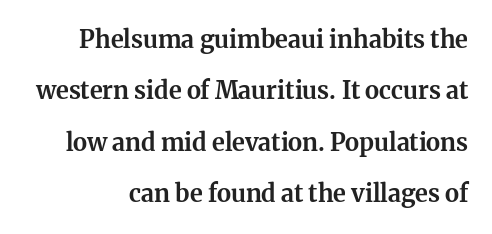
Rendered with straight, roman letterforms. Clear beneath every line of the passage. The leading is generous, giving the passage an open texture. Typographic density is high because the face is bold. Compared with typical body copy, the letter spacing here is the same.
